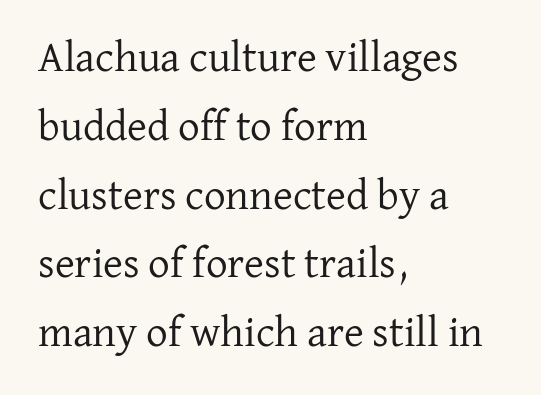
Q: Is the text bold? A: No.
Q: Is the text italic (slanted)? A: No, it is upright.
Q: Is the typeface a serif or a sans-serif typeface? A: Serif.
Q: Is the text underlined? A: No.
Q: How is the paragraph aligned? A: Left-aligned.
Q: Is the spacing between letters normal or unusually wide? A: Normal.
Q: Is the spacing between lines tight, normal or loose? A: Normal.
Q: Width (condensed, normal, or wide)? A: Normal.
Q: Stroke contrast? A: Low.
Q: x-height? A: Medium.
Q: Monospaced? A: No.
